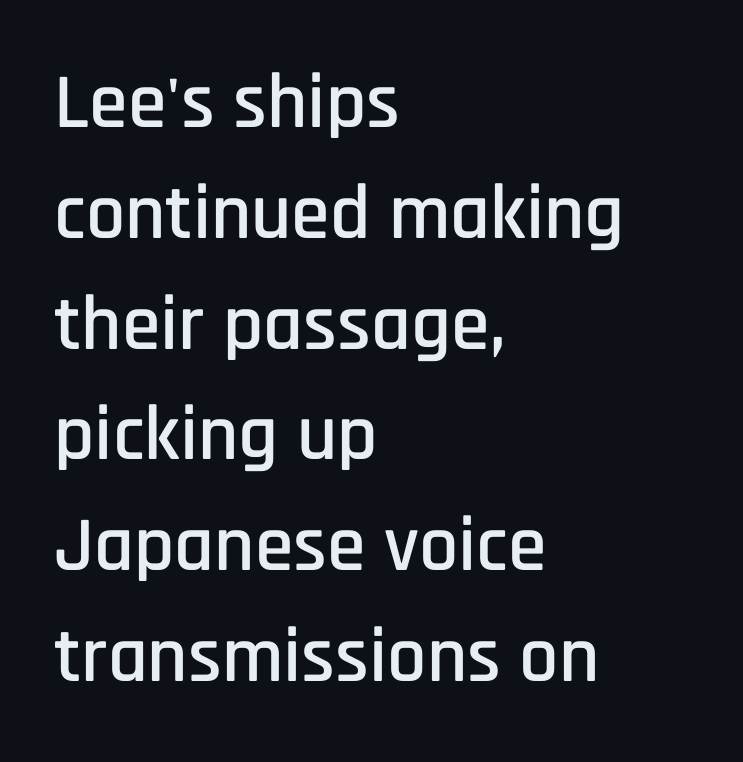
Q: Is the text italic (slanted)? A: No, it is upright.
Q: Is the typeface a serif or a sans-serif typeface? A: Sans-serif.
Q: Is the text underlined? A: No.
Q: How is the paragraph aligned? A: Left-aligned.
Q: Is the spacing between letters normal or unusually wide? A: Normal.
Q: Is the spacing between lines tight, normal or loose? A: Normal.
Q: Width (condensed, normal, or wide)? A: Condensed.
Q: Stroke contrast? A: Low.
Q: x-height? A: Large.
Q: Monospaced? A: No.
